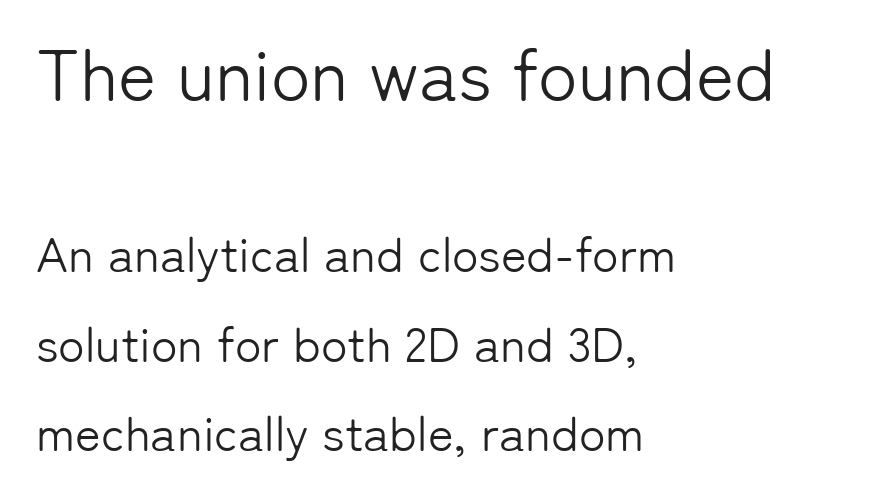
{"serif": "no", "italic": "no", "bold": "no", "weight": "light", "width": "normal", "stroke_contrast": "low", "x_height": "medium", "monospaced": "no", "underline": "no", "align": "left", "line_spacing_ratio": 1.83, "letter_spacing": "normal", "letter_spacing_em": 0.0, "larger_block": "first", "size_ratio": 1.49, "glyph_px": 73}
